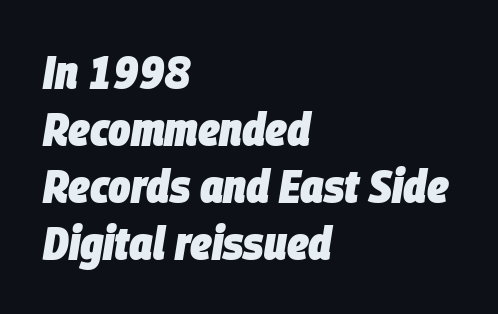
Honestly, the letter spacing is just normal — you wouldn't notice it. Think of a printed novel: that variable character pitch is what you see here. Stroke thickness is high; the sample reads as a true bold. The foot of each line stays bare and open. Teacher's note: observe the even left margin — that is flush-left alignment.
